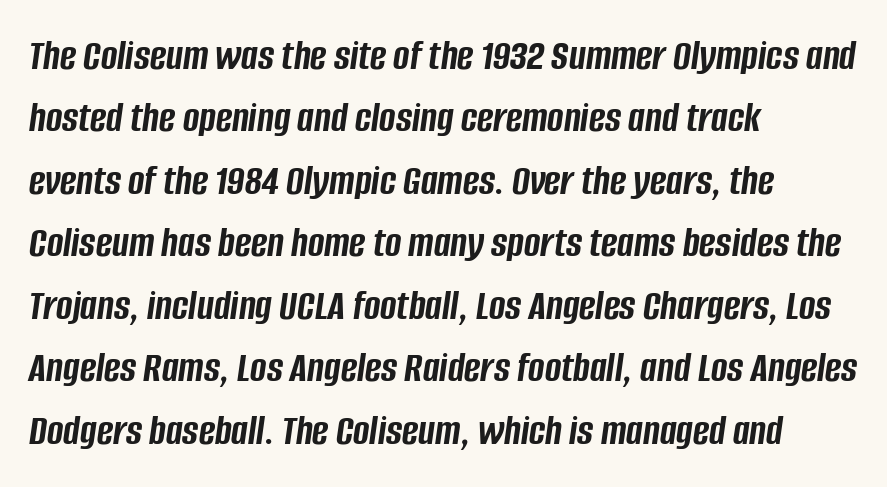
Q: Is the text bold? A: Yes.
Q: Is the text italic (slanted)? A: Yes, it leans right by about 8 degrees.
Q: Is the text underlined? A: No.
Q: How is the paragraph aligned? A: Left-aligned.
Q: Is the spacing between letters normal or unusually wide? A: Normal.
Q: Is the spacing between lines tight, normal or loose? A: Normal.
Q: Width (condensed, normal, or wide)? A: Condensed.
Q: Stroke contrast? A: Low.
Q: x-height? A: Large.
Q: Monospaced? A: No.
